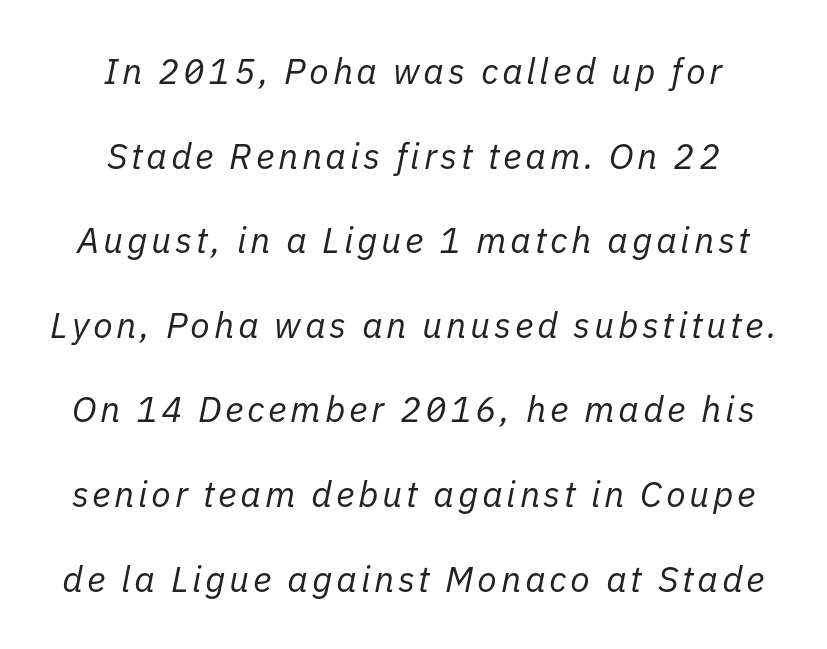
The zone under the glyphs is completely vacant. Bold? No — there's no thickening of the strokes. Both edges are ragged and mirror each other, which tells us the setting is centered. The designer dialed line spacing up above the default. Observe the lean: these are italic letterforms. A typesetter would call this proportional, since set widths differ per character.
